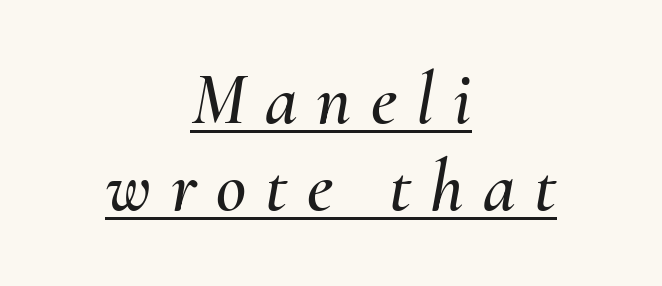
{"italic": "yes", "lean": "right", "slant_degrees": 10, "width": "normal", "stroke_contrast": "medium", "x_height": "small", "monospaced": "no", "underline": "yes", "align": "center", "line_spacing_ratio": 1.17, "letter_spacing": "wide", "letter_spacing_em": 0.26, "glyph_px": 74}
